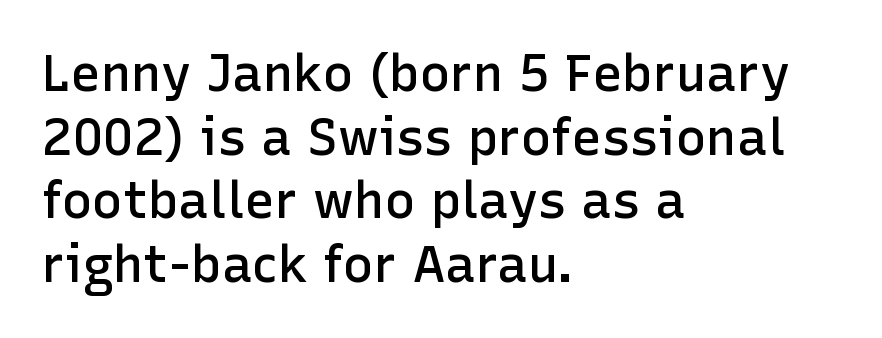
{"serif": "no", "italic": "no", "bold": "semi", "weight": "semibold", "width": "normal", "stroke_contrast": "low", "x_height": "medium", "monospaced": "no", "underline": "no", "align": "left", "line_spacing": "normal", "line_spacing_ratio": 1.25, "letter_spacing": "normal", "letter_spacing_em": 0.0, "glyph_px": 51}
